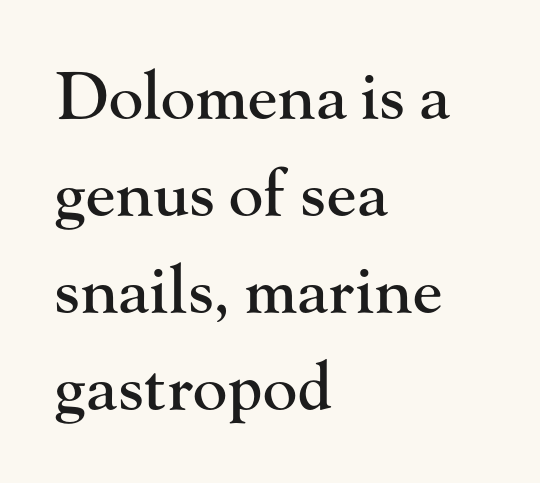
The image shows 65 px serif type, upright; set left-aligned, normal line spacing (1.49x), normal letter spacing, not underlined; high stroke contrast and a small x-height.
